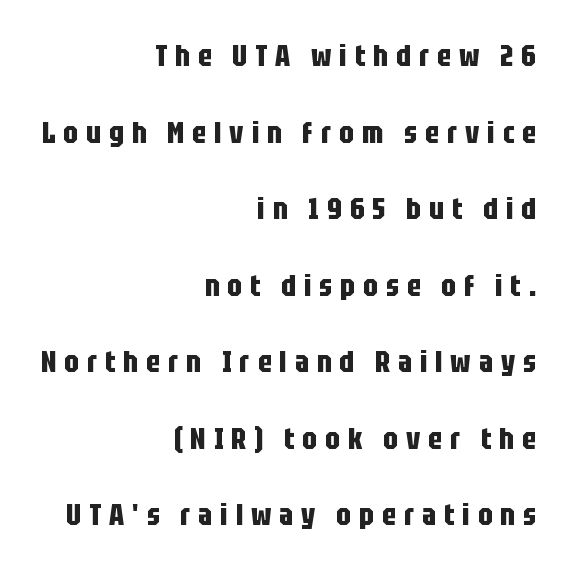
Q: Is the text bold? A: Yes.
Q: Is the text italic (slanted)? A: No, it is upright.
Q: Is the typeface a serif or a sans-serif typeface? A: Sans-serif.
Q: Is the text underlined? A: No.
Q: How is the paragraph aligned? A: Right-aligned.
Q: Is the spacing between letters normal or unusually wide? A: Unusually wide.
Q: Is the spacing between lines tight, normal or loose? A: Loose.
Q: Width (condensed, normal, or wide)? A: Condensed.
Q: Stroke contrast? A: Low.
Q: x-height? A: Large.
Q: Monospaced? A: No.
